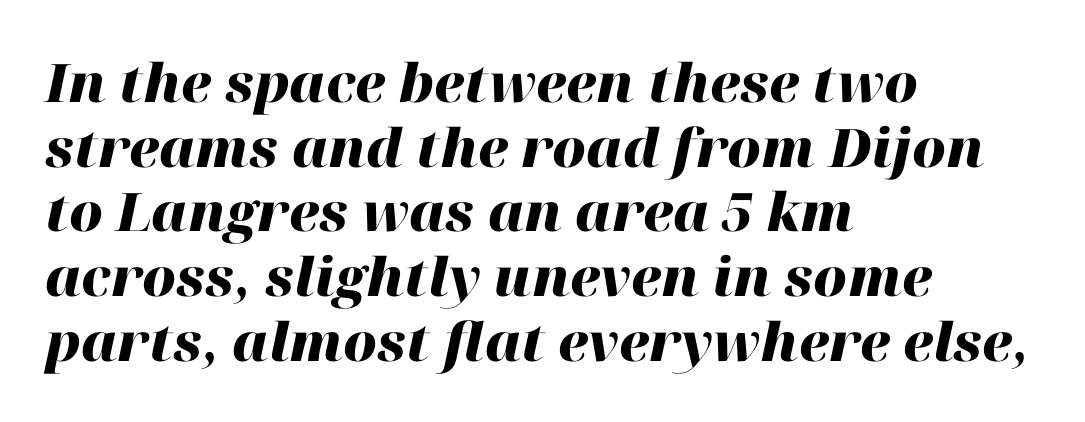
{"italic": "yes", "lean": "right", "slant_degrees": 12, "bold": "yes", "weight": "heavy", "width": "normal", "stroke_contrast": "high", "x_height": "medium", "monospaced": "no", "underline": "no", "align": "left", "line_spacing_ratio": 1.22, "letter_spacing": "normal", "letter_spacing_em": 0.0, "glyph_px": 53}
